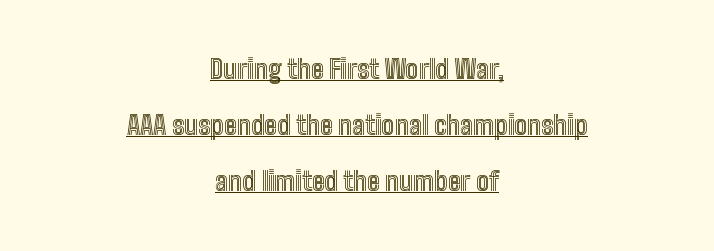
The block of text is sparse from top to bottom, with ample space between rows. Quick note: underline on. Upright lettering throughout. Caption: standard tracking, unaltered. A centered setting, common on invitations and titles, is used for this passage.
